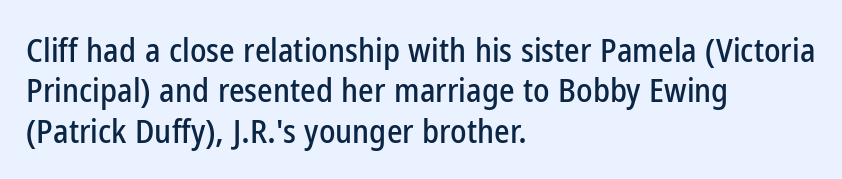
The image shows 33 px condensed sans-serif type, upright; set left-aligned, line spacing 1.22x, normal letter spacing, not underlined; low stroke contrast and a medium x-height.
